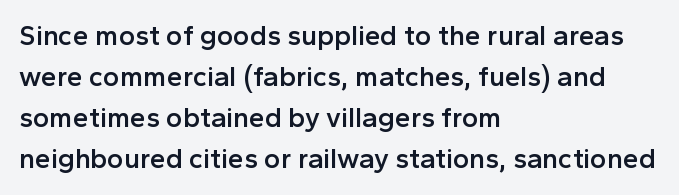
Q: Is the text bold? A: Semi-bold.
Q: Is the text italic (slanted)? A: No, it is upright.
Q: Is the typeface a serif or a sans-serif typeface? A: Sans-serif.
Q: Is the text underlined? A: No.
Q: How is the paragraph aligned? A: Left-aligned.
Q: Is the spacing between letters normal or unusually wide? A: Normal.
Q: Is the spacing between lines tight, normal or loose? A: Normal.
Q: Width (condensed, normal, or wide)? A: Normal.
Q: x-height? A: Medium.
Q: Monospaced? A: No.
